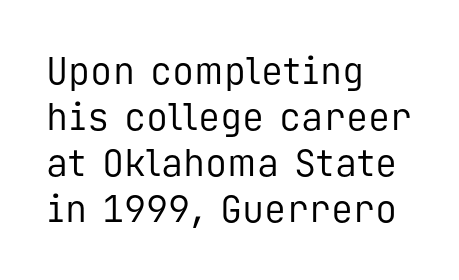
Honestly, the letter spacing is just normal — you wouldn't notice it. Which margin do the lines hug? The left one — the right edge is uneven. Bold? No — there's no thickening of the strokes. Spacing verdict: monospaced, one width for all characters. The text was rendered using a sans face with plain stroke endings.
